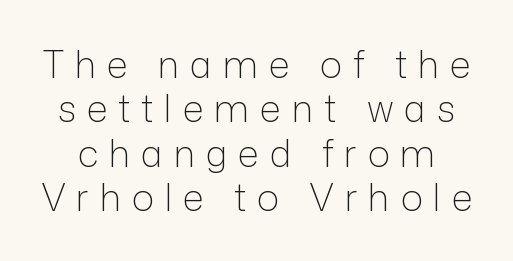
Q: Is the text bold? A: No.
Q: Is the text italic (slanted)? A: No, it is upright.
Q: Is the typeface a serif or a sans-serif typeface? A: Sans-serif.
Q: Is the text underlined? A: No.
Q: Is the spacing between letters normal or unusually wide? A: Unusually wide.
Q: Width (condensed, normal, or wide)? A: Normal.
Q: Stroke contrast? A: Low.
Q: x-height? A: Medium.
Q: Monospaced? A: No.
